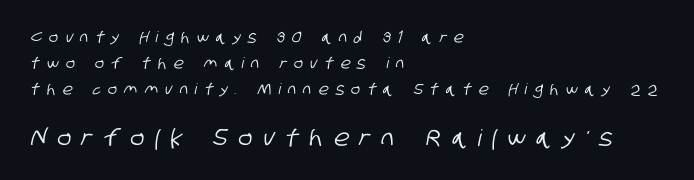
Leftover space on each line is placed entirely after the last word. The words here are not underlined. The rendering inserts visible extra space after every character. Compare the two chunks: the lower has the greater cap height.
